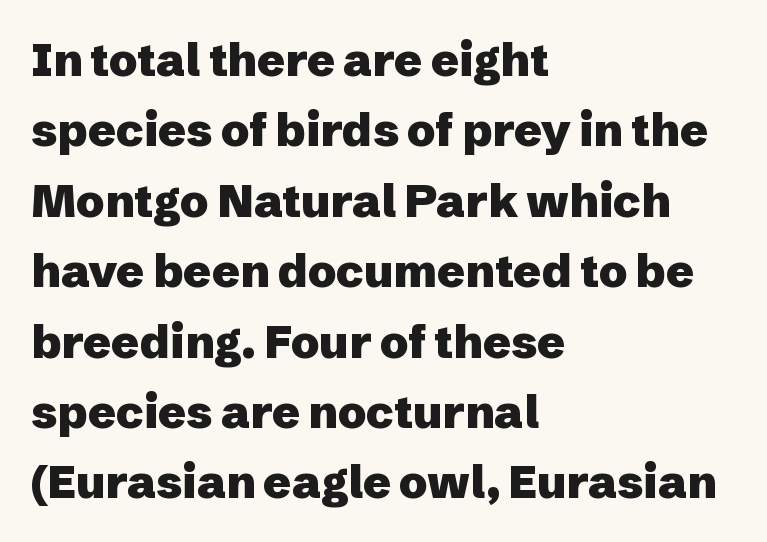
{"serif": "no", "italic": "no", "bold": "yes", "weight": "heavy", "width": "normal", "stroke_contrast": "low", "x_height": "medium", "monospaced": "no", "underline": "no", "align": "left", "line_spacing": "normal", "line_spacing_ratio": 1.53, "letter_spacing": "normal", "letter_spacing_em": 0.0, "glyph_px": 46}
